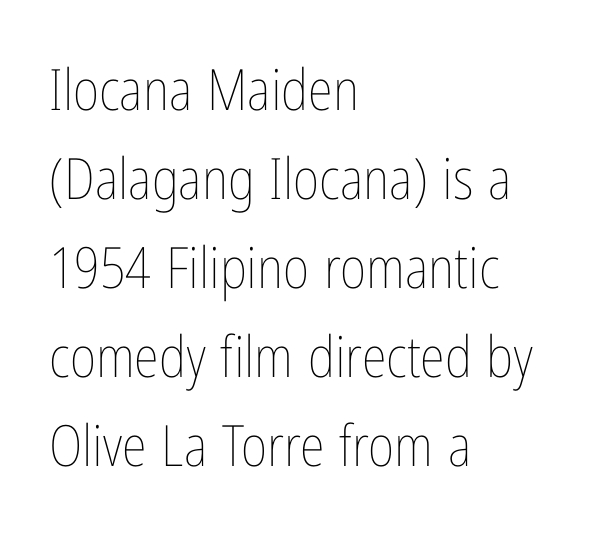
Leading: standard. You could call the tracking neutral — neither tight nor loose. Stroke thickness stays within the range of a standard reading face or lighter. Every stem runs plumb, perpendicular to the baseline. Leftover space on each line is placed entirely after the last word. A clean baseline with only descenders dipping below it.
